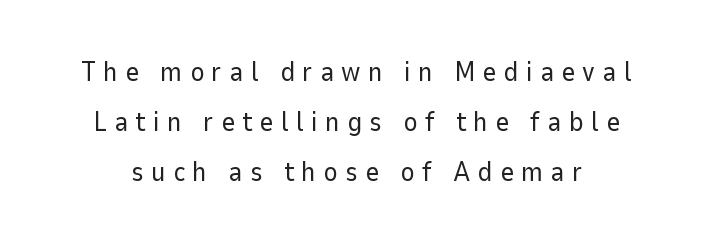
The image shows 27 px text type, upright; set line spacing 1.85x, unusually wide letter spacing (+0.27 em), not underlined.
